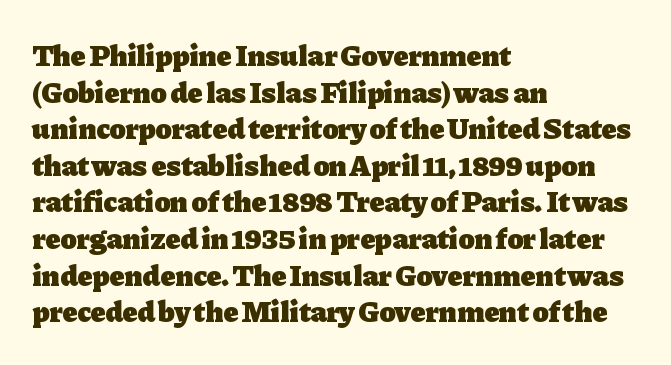
The image shows 30 px heavy serif type, upright; set left-aligned, line spacing 1.22x, normal letter spacing, not underlined; low stroke contrast and a medium x-height.
